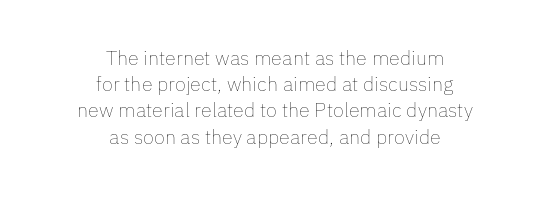
Q: Is the text bold? A: No.
Q: Is the text italic (slanted)? A: No, it is upright.
Q: Is the text underlined? A: No.
Q: How is the paragraph aligned? A: Centered.
Q: Is the spacing between letters normal or unusually wide? A: Normal.
Q: Is the spacing between lines tight, normal or loose? A: Normal.
